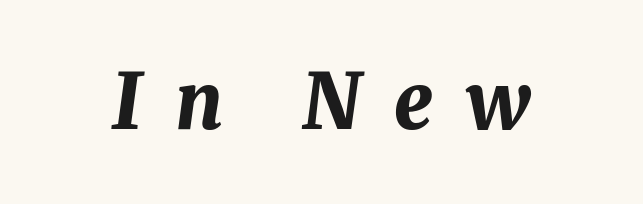
Q: Is the text bold? A: Yes.
Q: Is the text italic (slanted)? A: Yes, it leans right by about 8 degrees.
Q: Is the text underlined? A: No.
Q: Is the spacing between letters normal or unusually wide? A: Unusually wide.
Q: Width (condensed, normal, or wide)? A: Normal.
Q: Stroke contrast? A: Medium.
Q: x-height? A: Medium.
Q: Monospaced? A: No.
